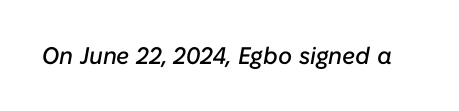
Q: Is the text italic (slanted)? A: Yes, it leans right by about 10 degrees.
Q: Is the text underlined? A: No.
Q: Is the spacing between letters normal or unusually wide? A: Normal.
